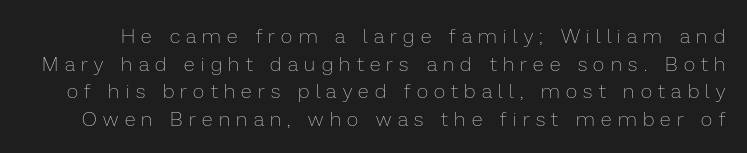
The image shows 20 px text type, upright; set normal line spacing (1.38x), unusually wide letter spacing (+0.32 em), not underlined.
